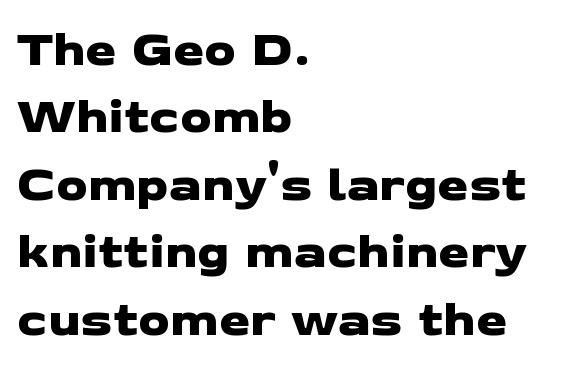
Letter spacing: default. Nope, no serifs anywhere on these letters. The face used here is proportionally spaced, like ordinary book or web type. Beneath every word, the page is bare. All the whitespace from short lines collects on the right.
